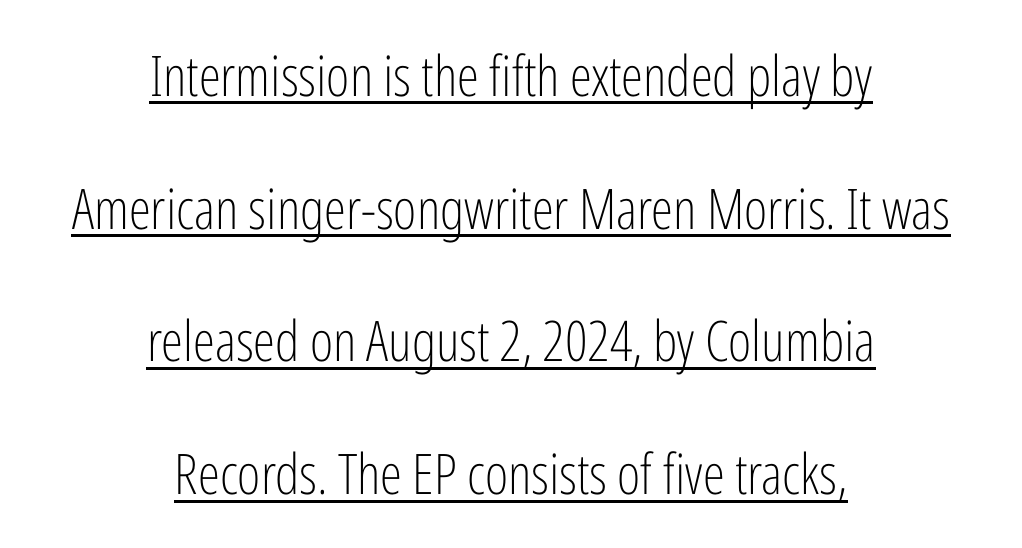
Q: Is the text bold? A: No.
Q: Is the text italic (slanted)? A: No, it is upright.
Q: Is the typeface a serif or a sans-serif typeface? A: Sans-serif.
Q: Is the text underlined? A: Yes.
Q: How is the paragraph aligned? A: Centered.
Q: Is the spacing between letters normal or unusually wide? A: Normal.
Q: Is the spacing between lines tight, normal or loose? A: Loose.
Q: Width (condensed, normal, or wide)? A: Condensed.
Q: Stroke contrast? A: Low.
Q: x-height? A: Medium.
Q: Monospaced? A: No.
